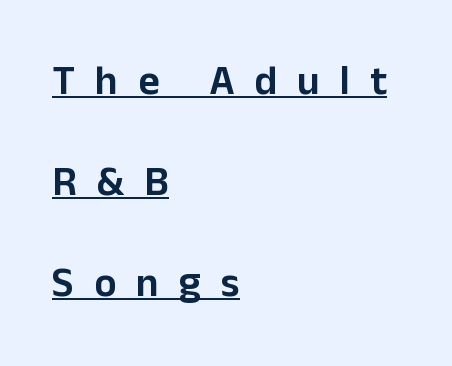
{"serif": "no", "italic": "no", "width": "normal", "stroke_contrast": "low", "x_height": "medium", "monospaced": "no", "underline": "yes", "align": "left", "line_spacing": "loose", "line_spacing_ratio": 2.46, "letter_spacing": "wide", "letter_spacing_em": 0.49, "glyph_px": 41}
